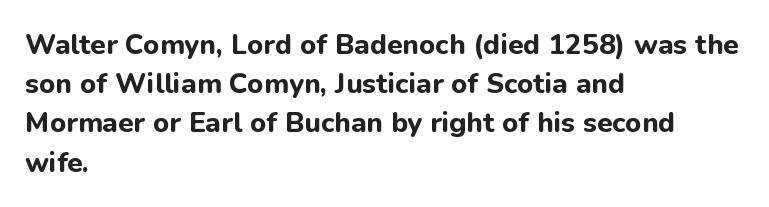
{"serif": "no", "italic": "no", "bold": "yes", "weight": "bold", "width": "normal", "stroke_contrast": "low", "x_height": "medium", "monospaced": "no", "underline": "no", "align": "left", "line_spacing": "normal", "line_spacing_ratio": 1.4, "letter_spacing": "normal", "letter_spacing_em": 0.0, "glyph_px": 28}
